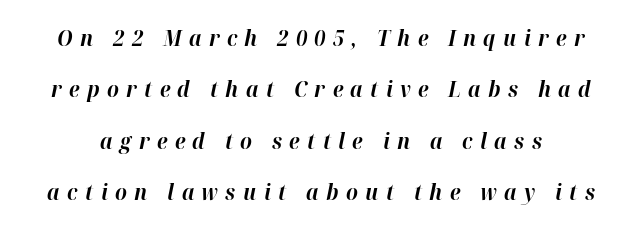
Q: Is the text bold? A: Yes.
Q: Is the text italic (slanted)? A: Yes, it leans right by about 12 degrees.
Q: Is the text underlined? A: No.
Q: Is the spacing between letters normal or unusually wide? A: Unusually wide.
Q: Is the spacing between lines tight, normal or loose? A: Loose.
